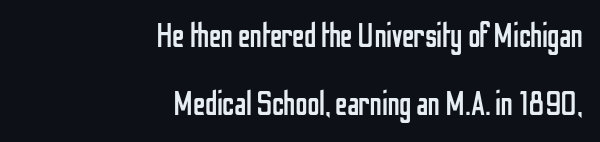
Q: Is the text bold? A: No.
Q: Is the text italic (slanted)? A: No, it is upright.
Q: Is the typeface a serif or a sans-serif typeface? A: Sans-serif.
Q: Is the text underlined? A: No.
Q: How is the paragraph aligned? A: Right-aligned.
Q: Is the spacing between letters normal or unusually wide? A: Normal.
Q: Is the spacing between lines tight, normal or loose? A: Loose.
Q: Width (condensed, normal, or wide)? A: Condensed.
Q: Stroke contrast? A: Low.
Q: x-height? A: Medium.
Q: Monospaced? A: No.
